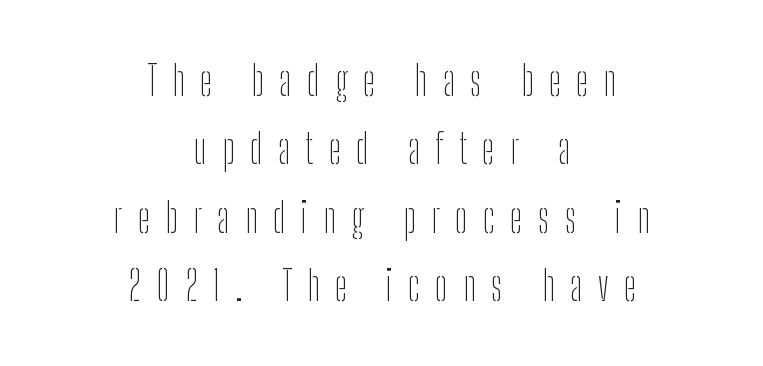
{"serif": "no", "italic": "no", "bold": "no", "weight": "thin", "width": "condensed", "stroke_contrast": "low", "x_height": "medium", "monospaced": "no", "underline": "no", "align": "center", "line_spacing": "normal", "line_spacing_ratio": 1.67, "letter_spacing": "wide", "letter_spacing_em": 0.38, "glyph_px": 41}
